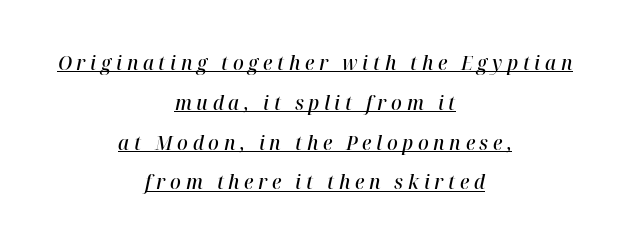
Q: Is the text bold? A: Semi-bold.
Q: Is the text italic (slanted)? A: Yes, it leans right by about 12 degrees.
Q: Is the text underlined? A: Yes.
Q: How is the paragraph aligned? A: Centered.
Q: Is the spacing between letters normal or unusually wide? A: Unusually wide.
Q: Is the spacing between lines tight, normal or loose? A: Loose.
